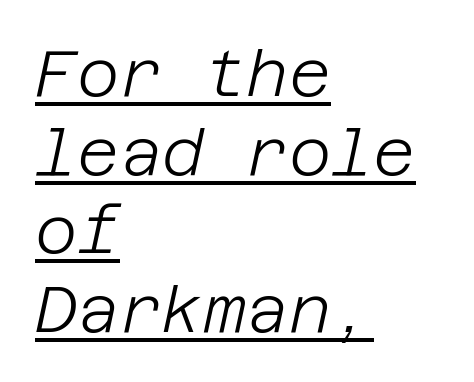
The image shows 65 px light type, italic (leaning right); set left-aligned, line spacing 1.21x, normal letter spacing, underlined; low stroke contrast and a large x-height.
